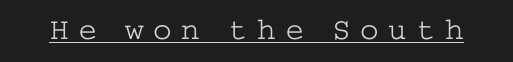
The image shows 31 px light, wide serif type, upright; set unusually wide letter spacing (+0.31 em), underlined; low stroke contrast and a medium x-height.
